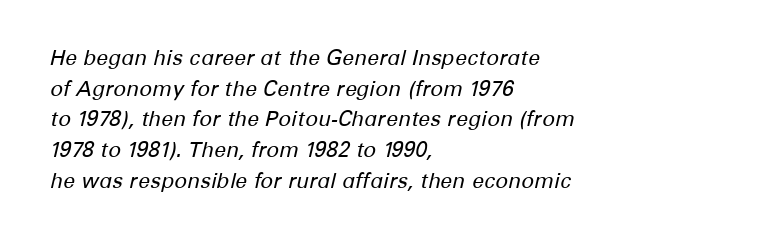
Q: Is the text bold? A: No.
Q: Is the text italic (slanted)? A: Yes, it leans right by about 12 degrees.
Q: Is the text underlined? A: No.
Q: How is the paragraph aligned? A: Left-aligned.
Q: Is the spacing between letters normal or unusually wide? A: Normal.
Q: Is the spacing between lines tight, normal or loose? A: Normal.
